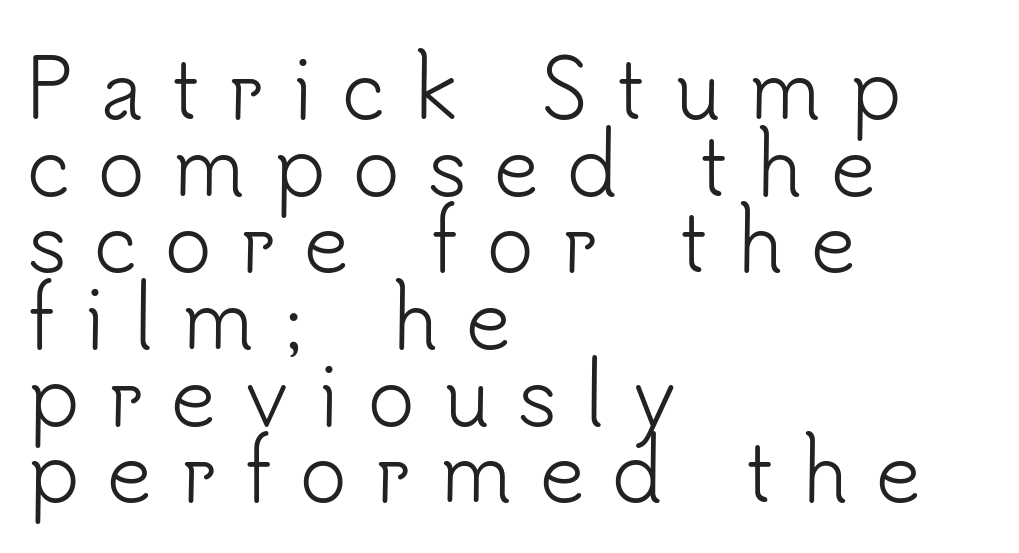
Line beginnings align vertically; line endings do not. Plain, unruled lines of type. The vertical gap from one line to the next is small. Note the varied advance widths — an 'i' is clearly narrower than an 'm'. You can tell from the bare stems that sans-serif type was used.
